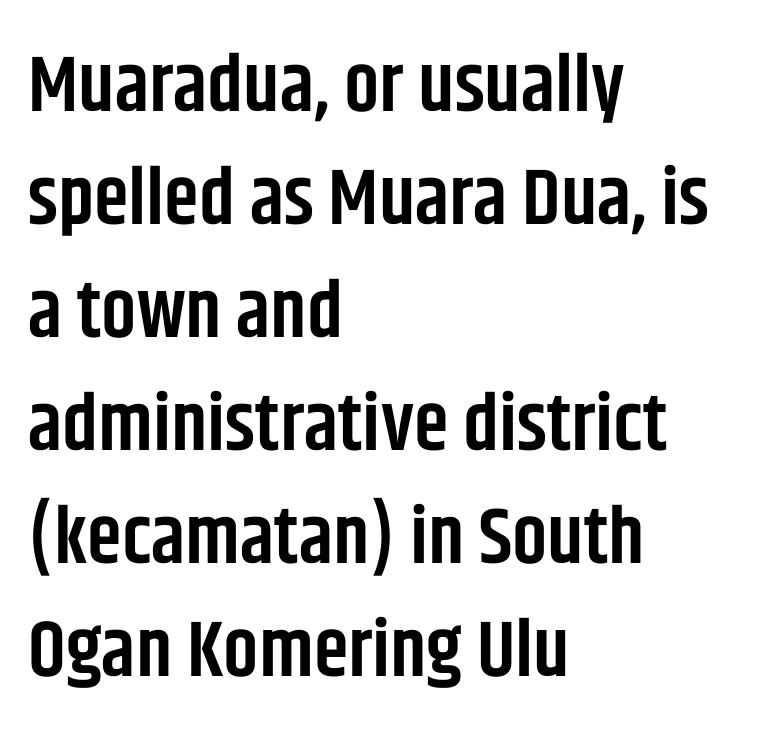
Q: Is the text bold? A: Semi-bold.
Q: Is the text italic (slanted)? A: No, it is upright.
Q: Is the typeface a serif or a sans-serif typeface? A: Sans-serif.
Q: Is the text underlined? A: No.
Q: How is the paragraph aligned? A: Left-aligned.
Q: Is the spacing between letters normal or unusually wide? A: Normal.
Q: Is the spacing between lines tight, normal or loose? A: Normal.
Q: Width (condensed, normal, or wide)? A: Condensed.
Q: Stroke contrast? A: Low.
Q: x-height? A: Large.
Q: Monospaced? A: No.
